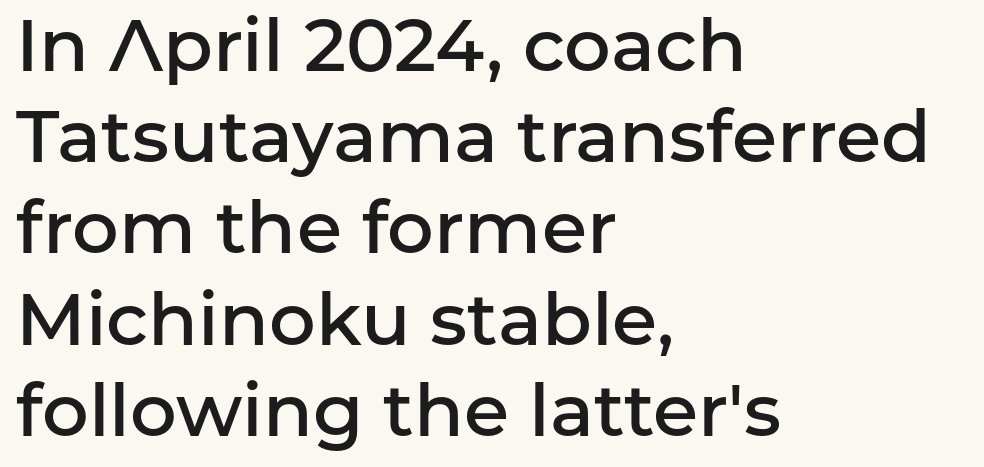
Each row of text sits above clean, open space. Is this a fixed-width face? No — the glyphs have proportional, varying widths. You can tell from the bare stems that sans-serif type was used. Short and long lines alike share a common starting point at left.
